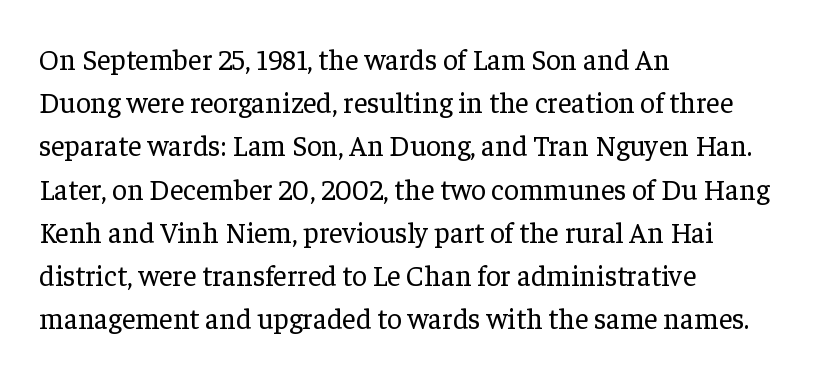
The compositor pushed each line to the left boundary. Summary of vertical rhythm: regular, with standard interline spacing. The strokes carry an ordinary text weight at most. Each row of text sits above clean, open space. The text was rendered using a seriffed face with decorative stroke endings. Students, note that the glyphs here touch the page at normal intervals.
